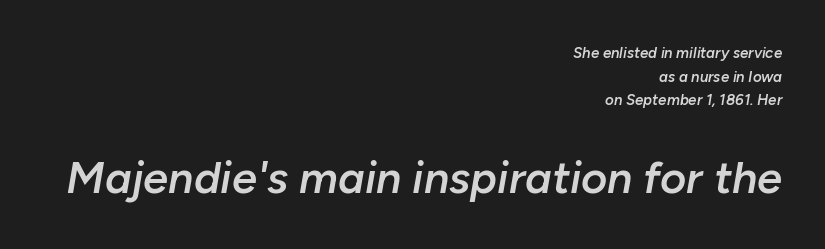
{"italic": "yes", "lean": "right", "slant_degrees": 10, "bold": "semi", "weight": "semibold", "width": "normal", "stroke_contrast": "low", "x_height": "medium", "monospaced": "no", "underline": "no", "align": "right", "line_spacing": "normal", "line_spacing_ratio": 1.58, "letter_spacing": "normal", "letter_spacing_em": 0.0, "larger_block": "second", "size_ratio": 3.0, "glyph_px": 45}
